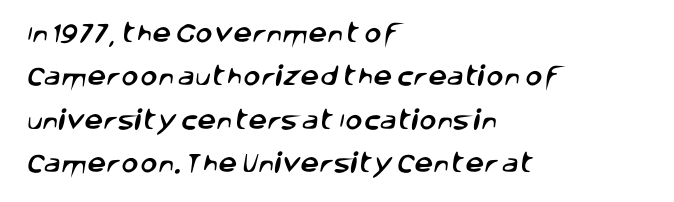
The image shows 21 px text type; set left-aligned, loose line spacing (2.06x), normal letter spacing, not underlined.
